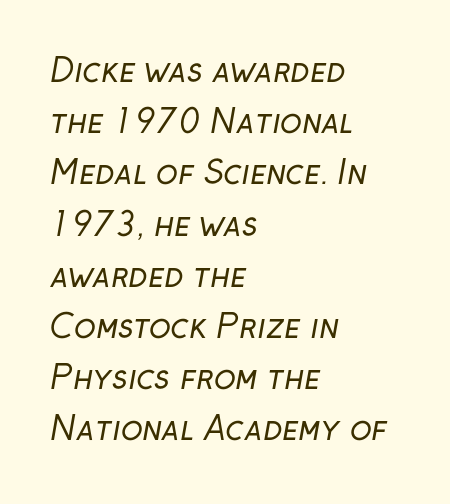
Caption: standard tracking, unaltered. The letters look calm and open, with moderate or lighter stems. The face used here is proportionally spaced, like ordinary book or web type. Bare-footed words on every line.
